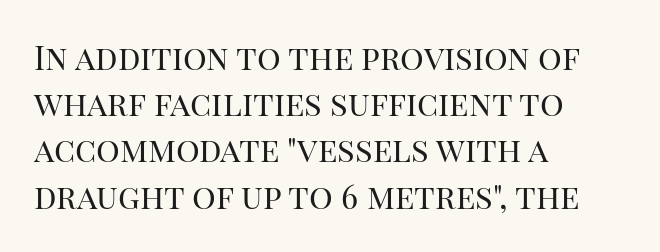
The image shows 33 px regular-weight serif type, upright; set left-aligned, normal line spacing (1.4x), normal letter spacing, not underlined; high stroke contrast and a large x-height.
